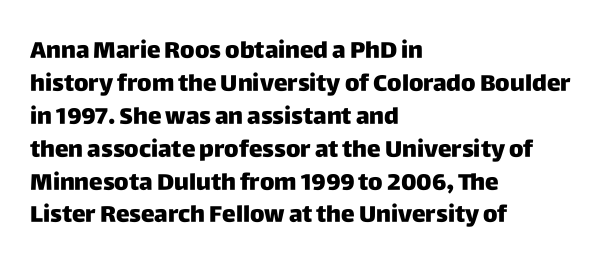
{"italic": "no", "bold": "yes", "underline": "no", "align": "left", "line_spacing": "normal", "line_spacing_ratio": 1.43, "letter_spacing": "normal", "letter_spacing_em": 0.0, "glyph_px": 23}
